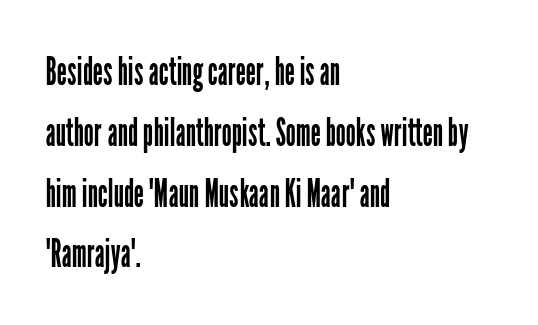
The image shows 40 px regular-weight, condensed sans-serif type, upright; set left-aligned, normal line spacing (1.52x), normal letter spacing, not underlined; low stroke contrast and a medium x-height.
